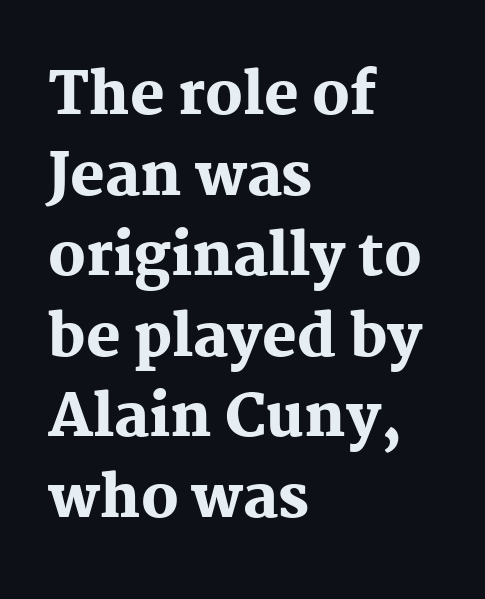
Q: Is the text bold? A: Yes.
Q: Is the text italic (slanted)? A: No, it is upright.
Q: Is the typeface a serif or a sans-serif typeface? A: Serif.
Q: Is the text underlined? A: No.
Q: How is the paragraph aligned? A: Left-aligned.
Q: Is the spacing between letters normal or unusually wide? A: Normal.
Q: Is the spacing between lines tight, normal or loose? A: Normal.
Q: Width (condensed, normal, or wide)? A: Normal.
Q: Stroke contrast? A: Medium.
Q: x-height? A: Medium.
Q: Monospaced? A: No.
